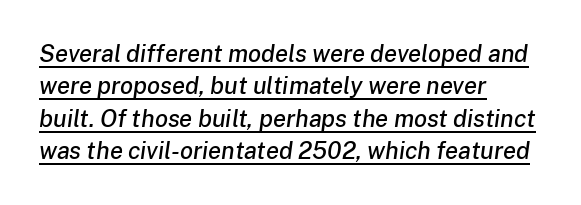
The image shows 24 px text type, italic (leaning right); set left-aligned, normal line spacing (1.35x), normal letter spacing, underlined.
